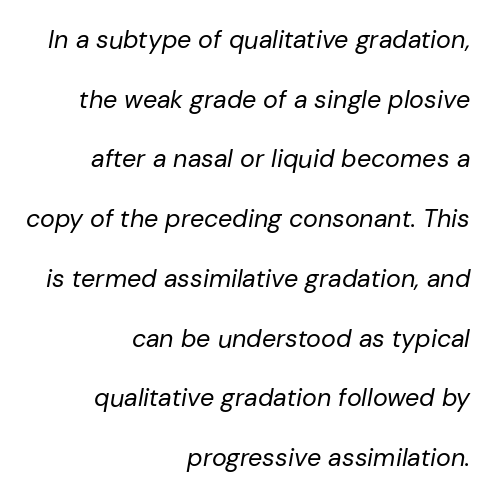
{"italic": "yes", "lean": "right", "slant_degrees": 10, "bold": "no", "underline": "no", "align": "right", "line_spacing": "loose", "line_spacing_ratio": 2.39, "letter_spacing": "normal", "letter_spacing_em": 0.0, "glyph_px": 25}
